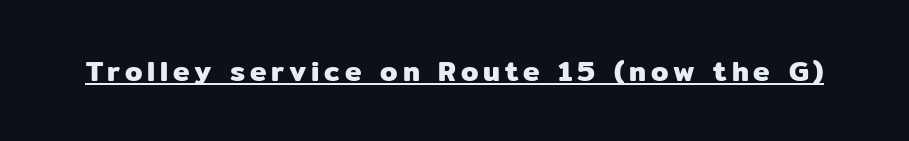
{"serif": "no", "italic": "no", "width": "normal", "stroke_contrast": "low", "x_height": "medium", "monospaced": "no", "underline": "yes", "glyph_px": 28}
